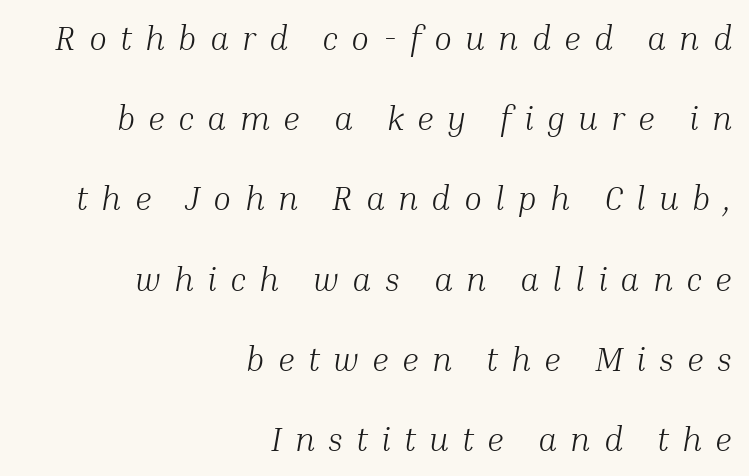
Varying glyph widths throughout — classic text-font behaviour. The line-height multiplier appears high, well above default. The foot of each line stays bare and open. Caption: multi-line text, flush right, ragged left. The weight would be labelled regular, book, light, or lighter still.
